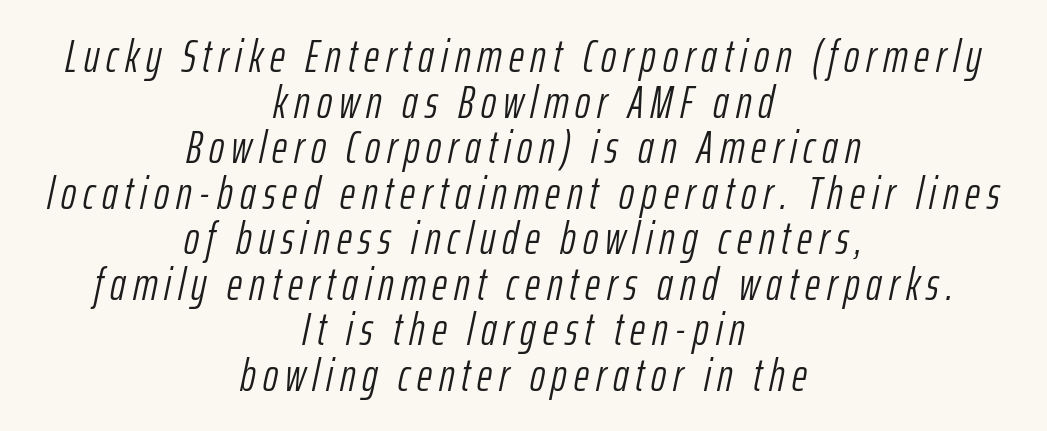
The image shows 46 px light, condensed type, italic (leaning right); set centered, tight line spacing (0.99x), not underlined; low stroke contrast and a medium x-height.
